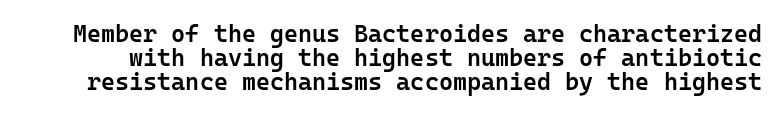
The image shows 24 px text type, upright; set tight line spacing (1.01x), normal letter spacing, not underlined.
